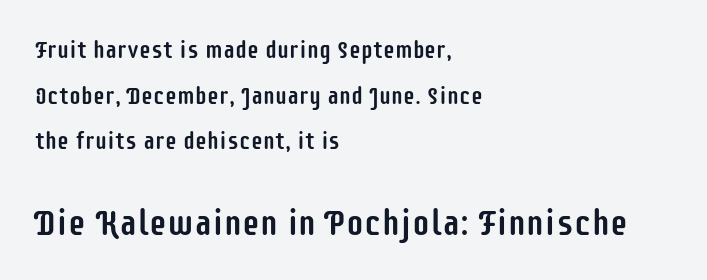
The image shows 36 px condensed sans-serif type, upright; set left-aligned, loose line spacing (1.9x), normal letter spacing, not underlined; the second (bottom) block is 1.5x larger; low stroke contrast and a large x-height.
